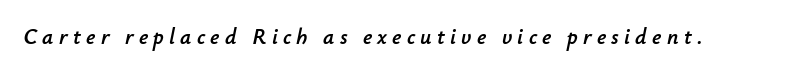
Q: Is the text italic (slanted)? A: Yes, it leans right by about 12 degrees.
Q: Is the text underlined? A: No.
Q: Is the spacing between letters normal or unusually wide? A: Unusually wide.
